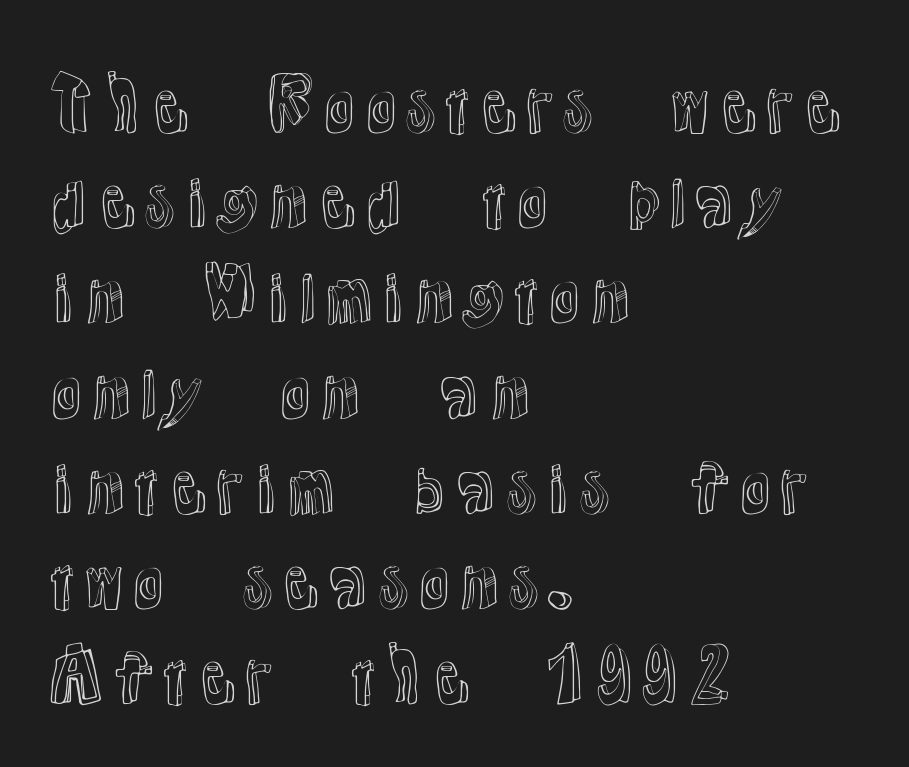
Q: Is the text italic (slanted)? A: No, it is upright.
Q: Is the text underlined? A: No.
Q: How is the paragraph aligned? A: Left-aligned.
Q: Is the spacing between letters normal or unusually wide? A: Normal.
Q: Is the spacing between lines tight, normal or loose? A: Normal.
Q: Width (condensed, normal, or wide)? A: Normal.
Q: x-height? A: Medium.
Q: Monospaced? A: No.
